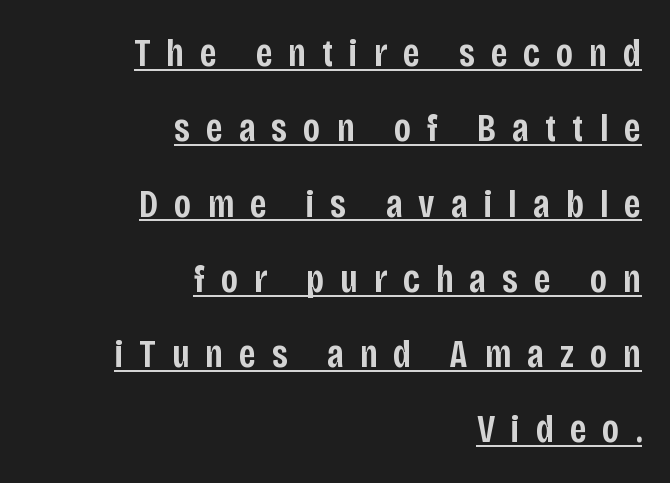
{"serif": "no", "italic": "no", "bold": "semi", "weight": "semibold", "width": "condensed", "stroke_contrast": "low", "x_height": "large", "monospaced": "no", "underline": "yes", "align": "right", "line_spacing": "loose", "line_spacing_ratio": 1.93, "letter_spacing": "wide", "letter_spacing_em": 0.41, "glyph_px": 39}
